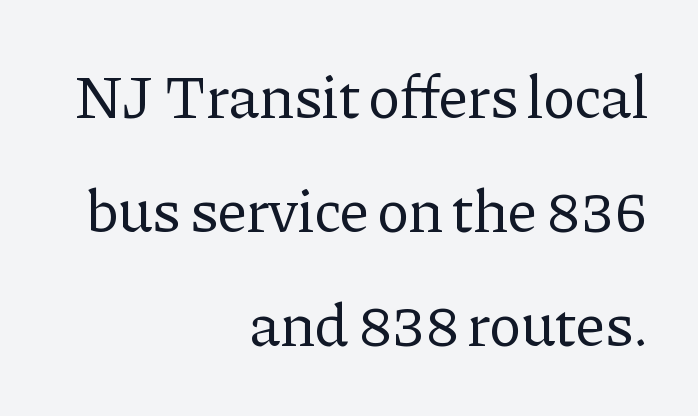
{"serif": "yes", "italic": "no", "bold": "no", "weight": "regular", "width": "normal", "stroke_contrast": "low", "x_height": "medium", "monospaced": "no", "underline": "no", "align": "right", "line_spacing_ratio": 1.87, "letter_spacing": "normal", "letter_spacing_em": 0.0, "glyph_px": 61}
